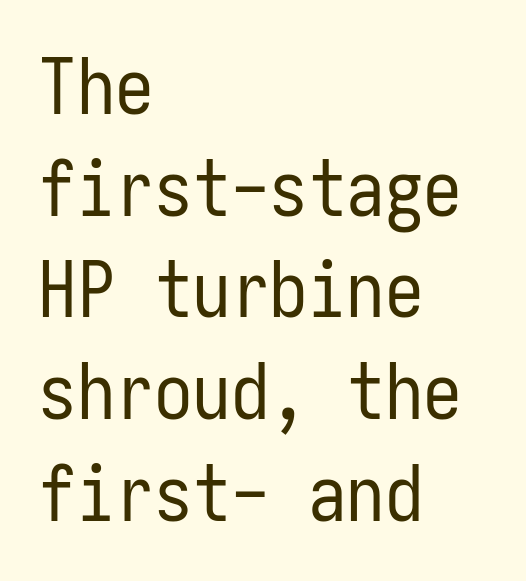
{"serif": "no", "italic": "no", "bold": "no", "weight": "regular", "width": "condensed", "stroke_contrast": "low", "x_height": "medium", "underline": "no", "align": "left", "line_spacing": "normal", "line_spacing_ratio": 1.32, "letter_spacing": "normal", "letter_spacing_em": 0.0, "glyph_px": 77}
